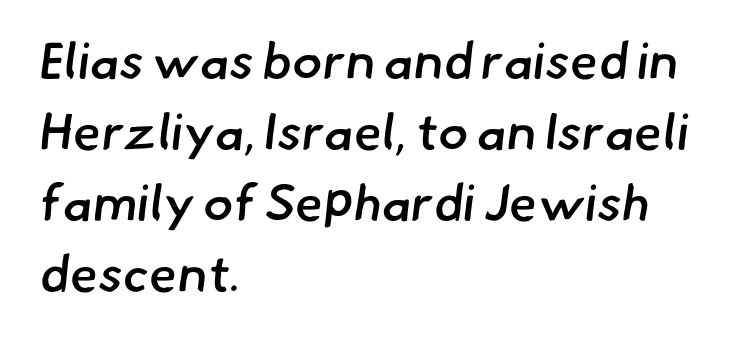
The image shows 51 px semibold sans-serif type; set left-aligned, normal line spacing (1.39x), normal letter spacing, not underlined; low stroke contrast and a small x-height.
